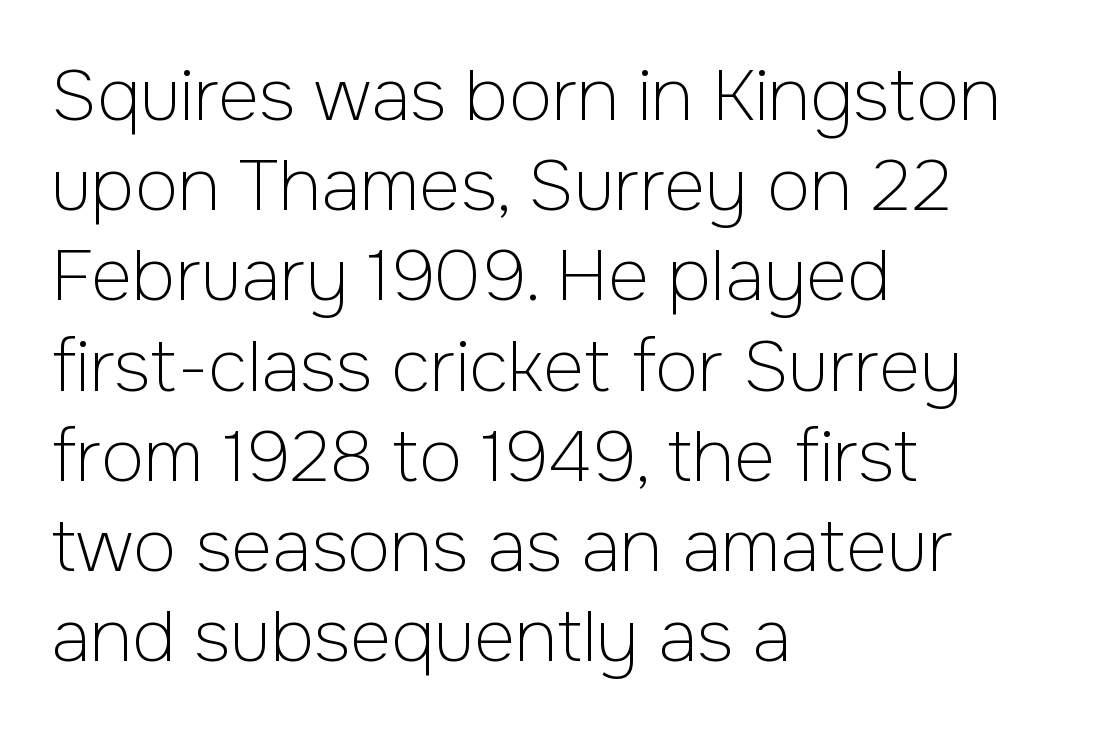
Q: Is the text bold? A: No.
Q: Is the text italic (slanted)? A: No, it is upright.
Q: Is the typeface a serif or a sans-serif typeface? A: Sans-serif.
Q: Is the text underlined? A: No.
Q: How is the paragraph aligned? A: Left-aligned.
Q: Is the spacing between letters normal or unusually wide? A: Normal.
Q: Is the spacing between lines tight, normal or loose? A: Normal.
Q: Width (condensed, normal, or wide)? A: Normal.
Q: Stroke contrast? A: Low.
Q: x-height? A: Medium.
Q: Monospaced? A: No.
